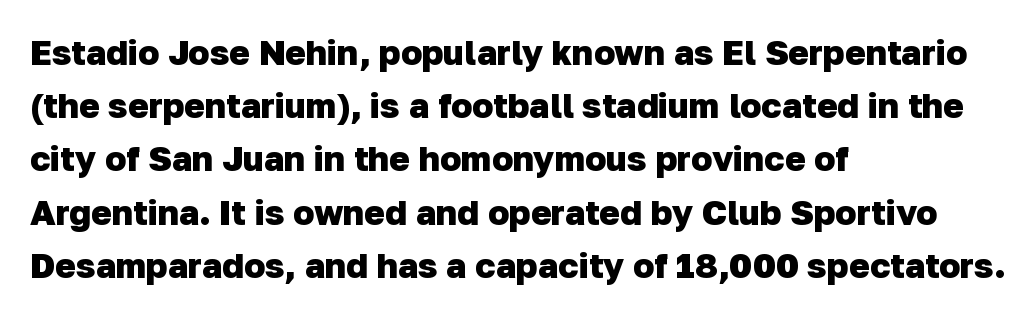
Q: Is the text bold? A: Yes.
Q: Is the typeface a serif or a sans-serif typeface? A: Sans-serif.
Q: Is the text underlined? A: No.
Q: How is the paragraph aligned? A: Left-aligned.
Q: Is the spacing between letters normal or unusually wide? A: Normal.
Q: Is the spacing between lines tight, normal or loose? A: Normal.
Q: Width (condensed, normal, or wide)? A: Normal.
Q: Stroke contrast? A: Low.
Q: x-height? A: Medium.
Q: Monospaced? A: No.
